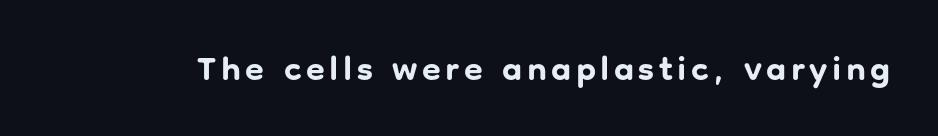
Q: Is the text bold? A: Yes.
Q: Is the text italic (slanted)? A: No, it is upright.
Q: Is the typeface a serif or a sans-serif typeface? A: Sans-serif.
Q: Is the text underlined? A: No.
Q: Width (condensed, normal, or wide)? A: Normal.
Q: Stroke contrast? A: Low.
Q: x-height? A: Medium.
Q: Monospaced? A: No.
